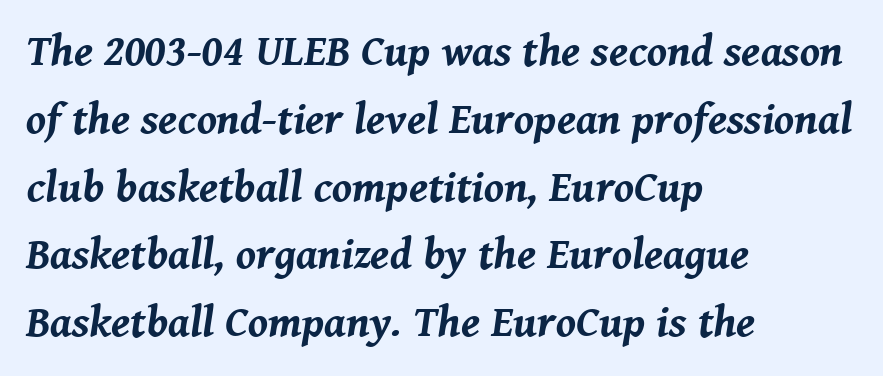
{"italic": "yes", "lean": "right", "slant_degrees": 8, "bold": "yes", "weight": "bold", "width": "normal", "stroke_contrast": "medium", "x_height": "medium", "monospaced": "no", "underline": "no", "align": "left", "line_spacing": "normal", "line_spacing_ratio": 1.54, "letter_spacing": "normal", "letter_spacing_em": 0.0, "glyph_px": 44}
